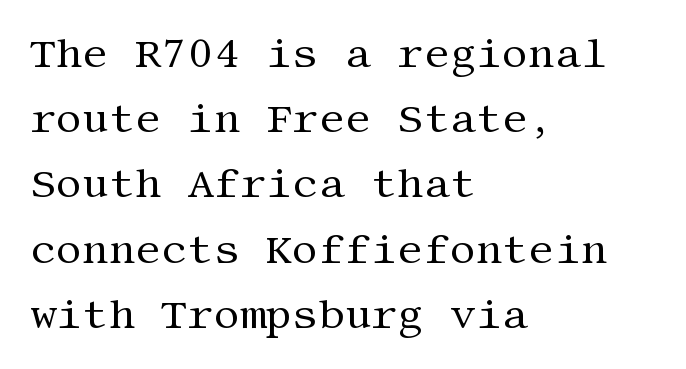
No chunkiness to these letters — they're not bold. Regarding serifs, this sample has them. A typesetter would call this leading conventional body-copy spacing. The zone under the glyphs is completely vacant. These lines were composed using upright roman letters.
